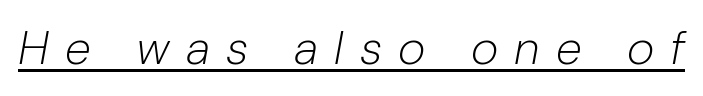
The image shows 47 px light type, italic (leaning right); set unusually wide letter spacing (+0.35 em), underlined; low stroke contrast and a medium x-height.
